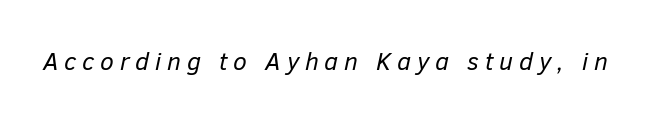
Q: Is the text bold? A: No.
Q: Is the text italic (slanted)? A: Yes, it leans right by about 12 degrees.
Q: Is the text underlined? A: No.
Q: Is the spacing between letters normal or unusually wide? A: Unusually wide.
